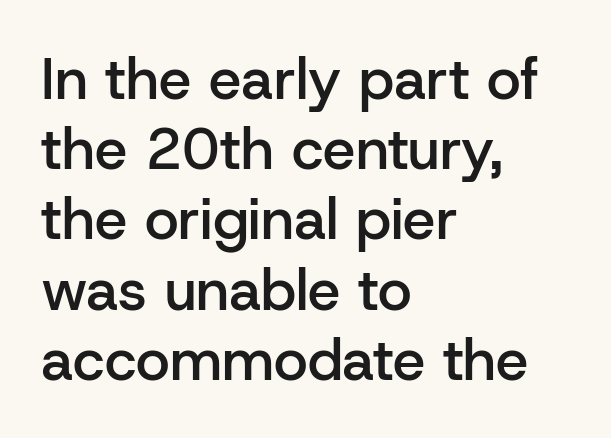
Alignment: flush left. Does the lettering tilt? It doesn't — this is upright. Semibold letterforms, between regular and bold. Unlike a traditional serif, this face leaves its strokes unadorned. A clean baseline with only descenders dipping below it. Letter spacing: default.
